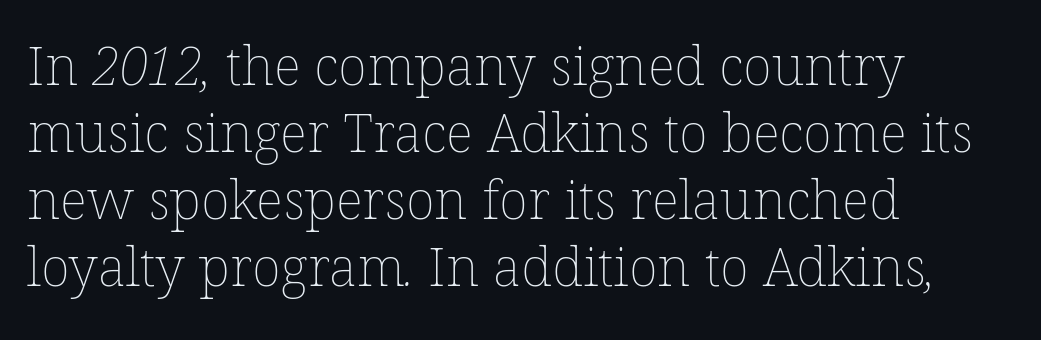
{"bold": "no", "weight": "thin", "width": "normal", "stroke_contrast": "low", "x_height": "medium", "monospaced": "no", "underline": "no", "align": "left", "line_spacing_ratio": 1.24, "letter_spacing": "normal", "letter_spacing_em": 0.0, "glyph_px": 54}
